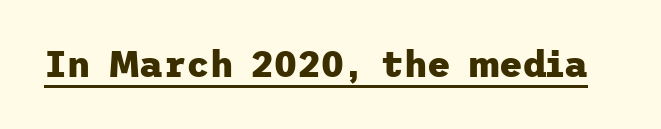
The image shows 36 px heavy sans-serif type, upright; set normal letter spacing, underlined; low stroke contrast and a medium x-height.
